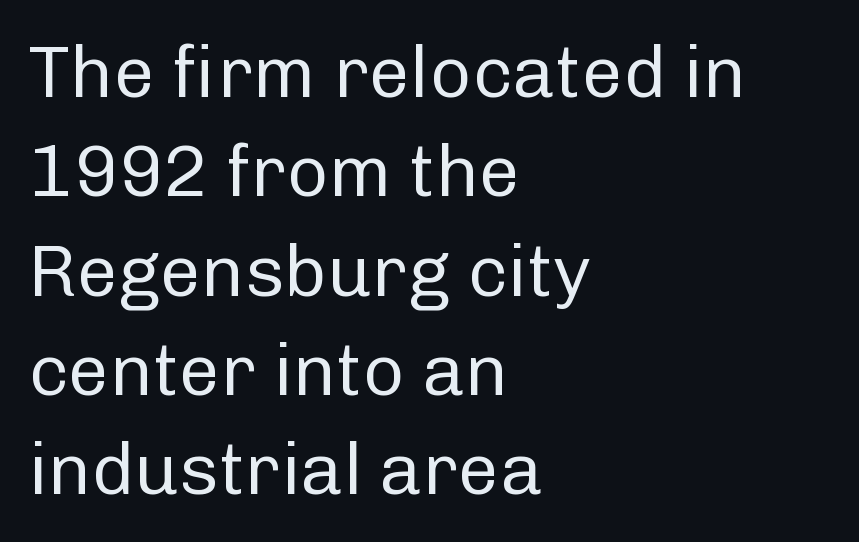
The image shows 73 px regular-weight sans-serif type, upright; set left-aligned, normal line spacing (1.36x), normal letter spacing, not underlined; low stroke contrast and a medium x-height.
